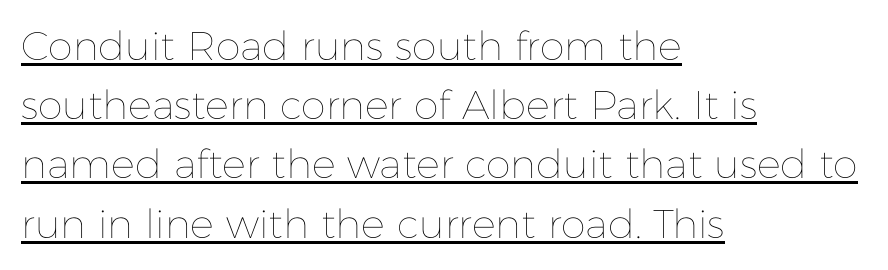
Q: Is the text bold? A: No.
Q: Is the text italic (slanted)? A: No, it is upright.
Q: Is the text underlined? A: Yes.
Q: How is the paragraph aligned? A: Left-aligned.
Q: Is the spacing between letters normal or unusually wide? A: Normal.
Q: Is the spacing between lines tight, normal or loose? A: Normal.
Q: Width (condensed, normal, or wide)? A: Normal.
Q: Stroke contrast? A: Low.
Q: x-height? A: Medium.
Q: Monospaced? A: No.
